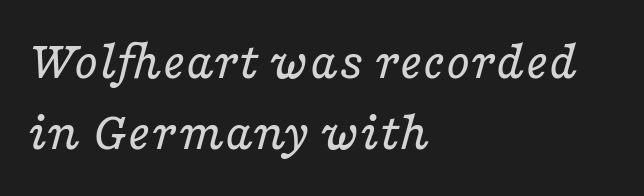
Does the copy run flush right? No — it runs flush left. There is no visible air inserted between adjacent glyphs. The space between consecutive lines is moderate. Emphasis-style slanted type is in use. Typographically, this falls in the serif category.
